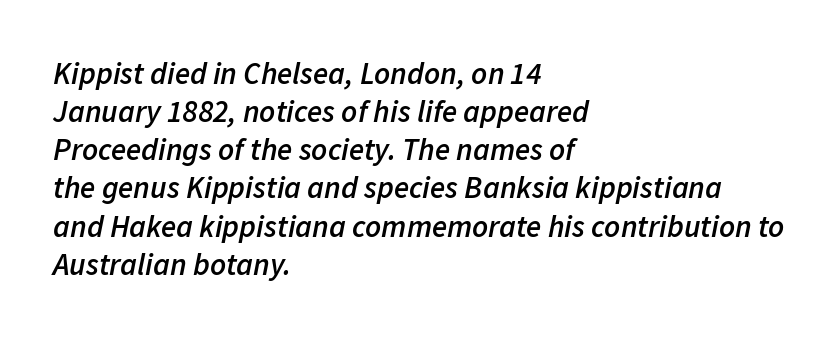
The passage shown is typed in a proportional face where columns would drift. The foot of each line stays bare and open. What weight is shown? A semibold, between regular and bold. This sample uses plain, unmodified letter spacing. The setting favours the left margin, as ordinary paragraphs usually do.
